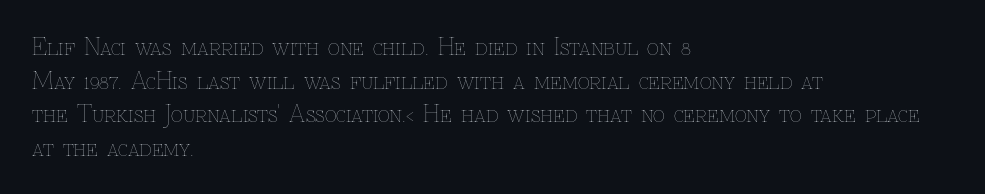
The image shows 23 px text type, upright; set left-aligned, normal line spacing (1.46x), normal letter spacing, not underlined.
